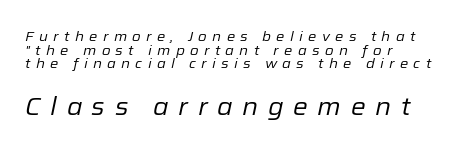
The image shows 25 px text type, italic (leaning right); set left-aligned, tight line spacing (0.98x), unusually wide letter spacing (+0.38 em), not underlined; the second (bottom) block is 1.79x larger.
